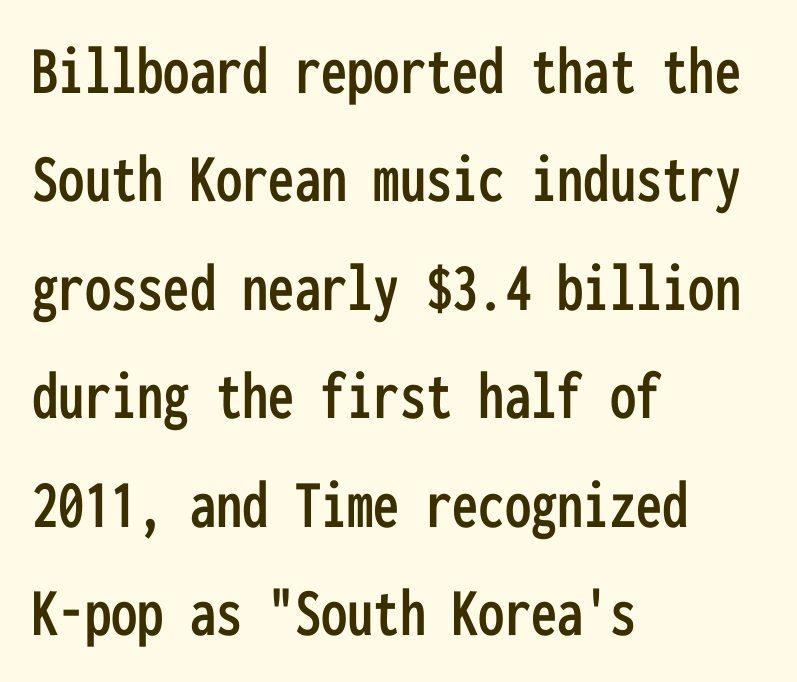
{"serif": "no", "italic": "no", "width": "condensed", "stroke_contrast": "low", "x_height": "medium", "monospaced": "yes", "underline": "no", "align": "left", "line_spacing": "normal", "line_spacing_ratio": 1.55, "letter_spacing": "normal", "letter_spacing_em": 0.0, "glyph_px": 70}
